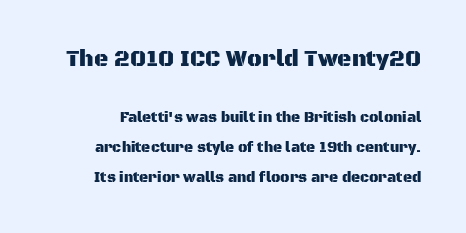
The image shows 22 px text type, upright; set loose line spacing (2.13x), normal letter spacing, not underlined; the first (top) block is 1.57x larger.
